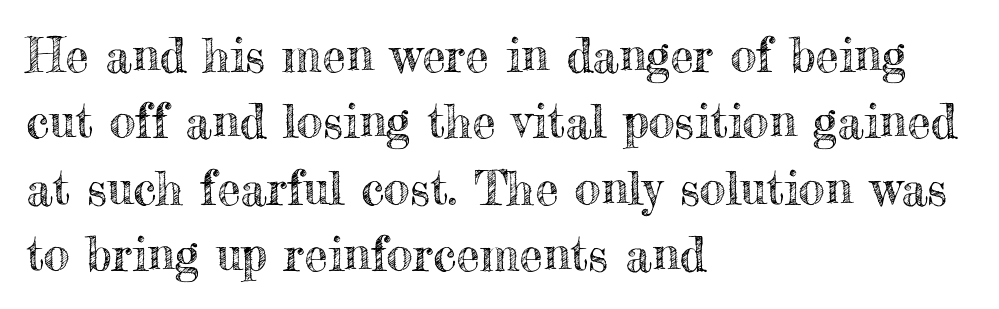
The tracking reads as untouched default to a designer's eye. Rule under the text: the space is simply empty. These lines are rendered in a variable-pitch font. In terms of leading, this rendering sits right in the middle. The lettering stays uniformly vertical, giving the passage a roman look.
